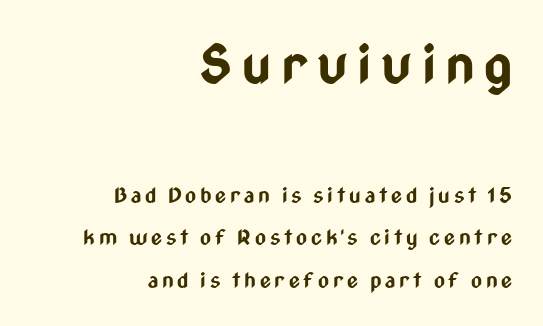
The image shows 53 px bold, condensed sans-serif type, upright; set right-aligned, loose line spacing (2.04x), not underlined; the first (top) block is 2.52x larger; low stroke contrast and a medium x-height.
